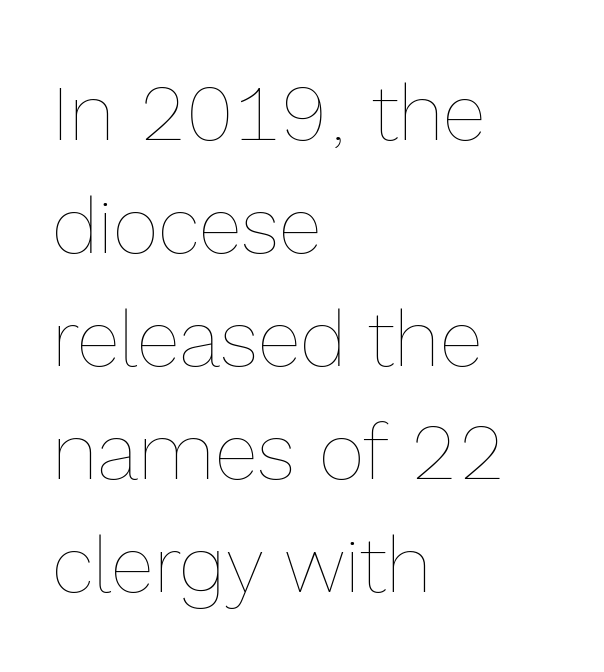
Rendered with straight, roman letterforms. Each line starts at the same left margin while the right side varies. Each word holds together tightly as a unit, with standard inter-letter gaps. Compared with a typical body face, this is equally light or lighter still. The foot of each line stays bare and open.
